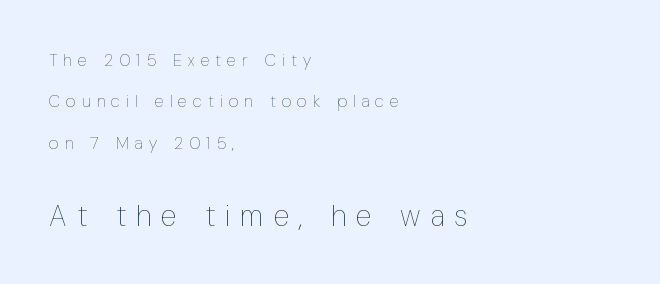
{"italic": "no", "bold": "no", "weight": "thin", "width": "condensed", "stroke_contrast": "low", "x_height": "medium", "monospaced": "no", "underline": "no", "align": "left", "line_spacing": "loose", "line_spacing_ratio": 2.44, "letter_spacing": "wide", "letter_spacing_em": 0.35, "larger_block": "second", "size_ratio": 1.71, "glyph_px": 29}
